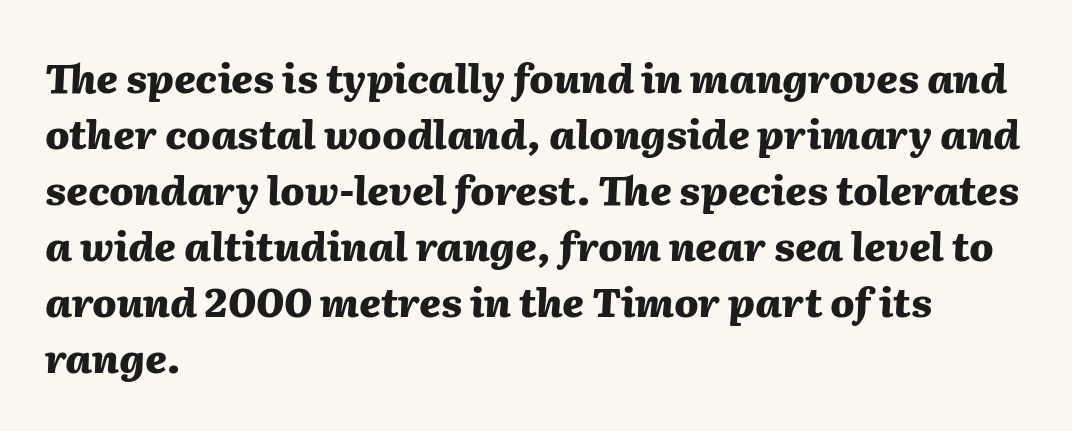
Q: Is the text bold? A: Yes.
Q: Is the text italic (slanted)? A: Yes, it leans right by about 2 degrees.
Q: Is the text underlined? A: No.
Q: How is the paragraph aligned? A: Left-aligned.
Q: Is the spacing between letters normal or unusually wide? A: Normal.
Q: Is the spacing between lines tight, normal or loose? A: Normal.
Q: Width (condensed, normal, or wide)? A: Normal.
Q: Stroke contrast? A: Medium.
Q: x-height? A: Medium.
Q: Monospaced? A: No.
